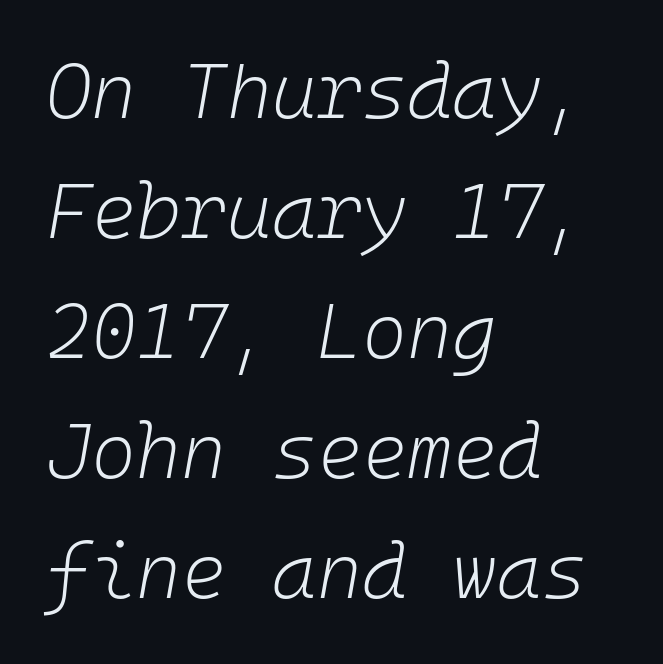
The image shows 77 px light type, italic (leaning right), monospaced; set left-aligned, normal line spacing (1.56x), normal letter spacing, not underlined; low stroke contrast and a medium x-height.
